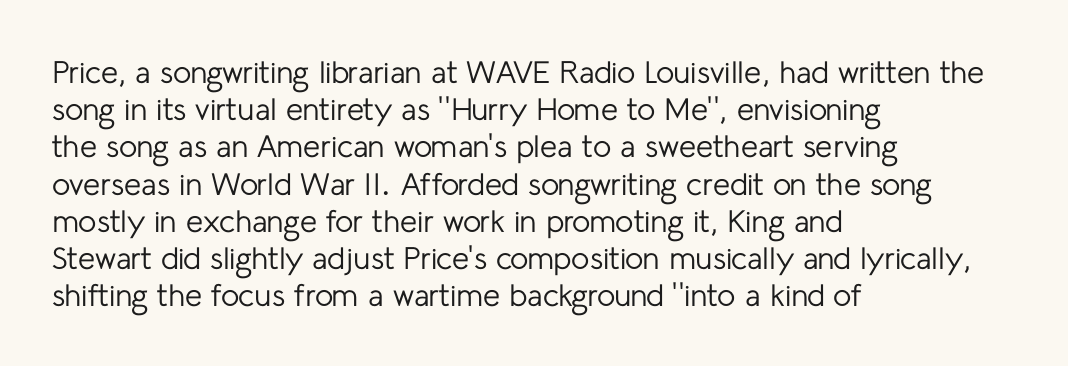
Look at the bottom of the vertical strokes: they stop flat, with no serifs. You can tell it's not italic because the verticals are truly vertical. The passage shown has conventional tracking throughout. Proportional: the letters do not fall into vertical columns. No extra ink here — the face is not bold. The string is rendered with underlining switched off.
